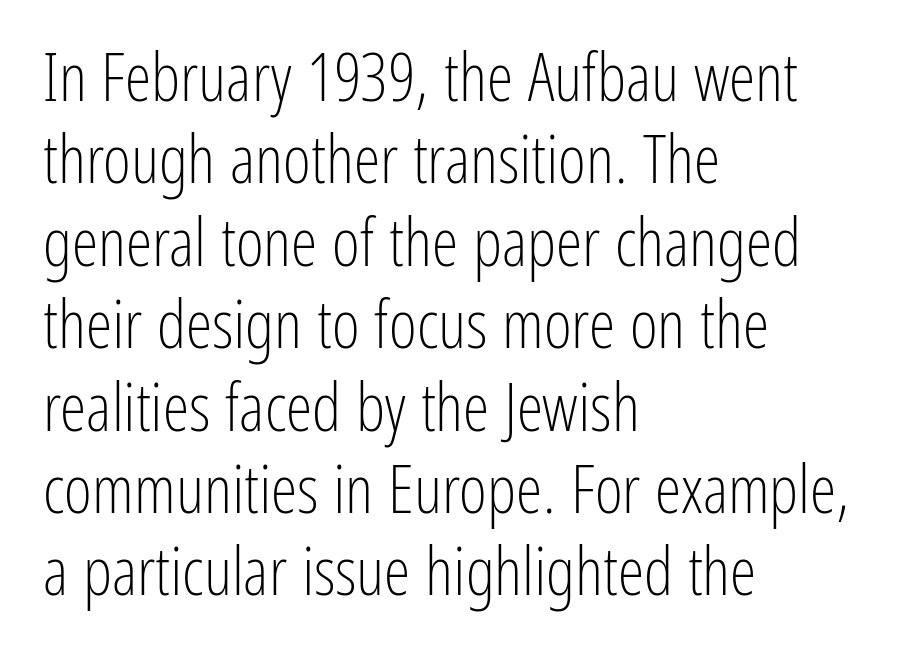
The image shows 67 px light, condensed sans-serif type, upright; set left-aligned, line spacing 1.23x, normal letter spacing, not underlined; low stroke contrast and a medium x-height.
